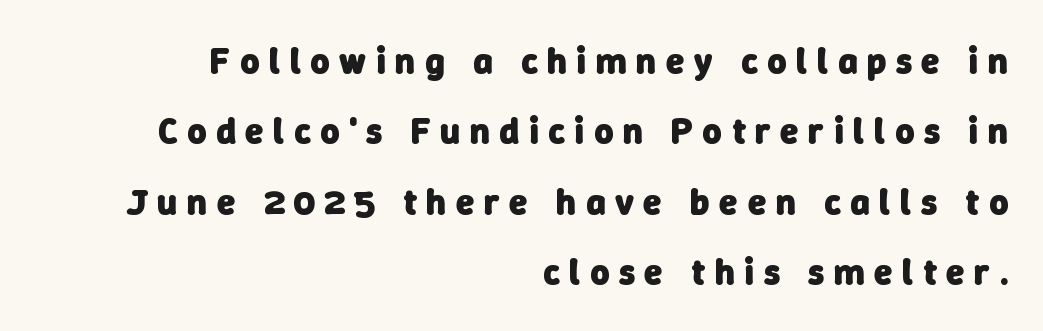
{"serif": "no", "bold": "yes", "weight": "heavy", "width": "normal", "stroke_contrast": "low", "x_height": "medium", "monospaced": "no", "underline": "no", "align": "right", "line_spacing": "loose", "line_spacing_ratio": 1.9, "letter_spacing": "wide", "letter_spacing_em": 0.26, "glyph_px": 37}
